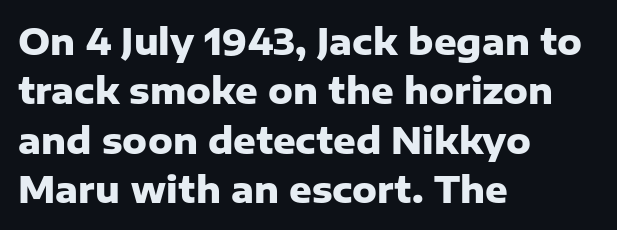
Line spacing here is normal. Nothing sits at the stroke ends, so this counts as sans-serif. The string is rendered with underlining switched off. Character widths vary here, with narrow letters taking less room than wide ones. A full-strength bold gives these letters their thick strokes.
